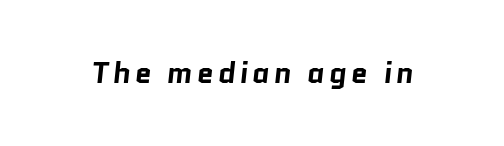
The glyphs are unaccompanied by any horizontal stroke below them. Look at the bottom of the vertical strokes: they stop flat, with no serifs. Note the varied advance widths — an 'i' is clearly narrower than an 'm'. Heavy-handed strokes throughout: this text is bold.
